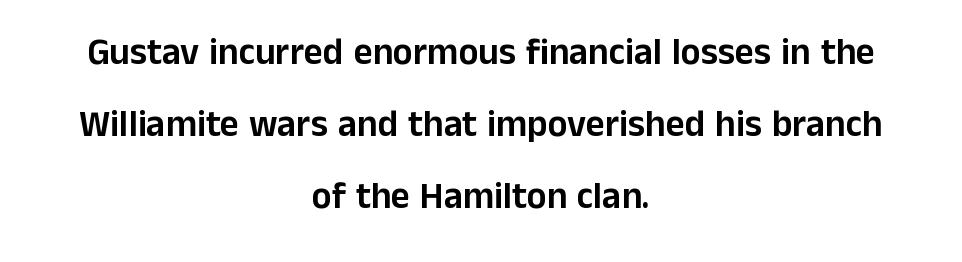
Character widths vary here, with narrow letters taking less room than wide ones. Look at the bottom of the vertical strokes: they stop flat, with no serifs. Characters remain perfectly vertical along every line. What's the leading like? Stretched, with rows far apart. The passage shown has conventional tracking throughout.
